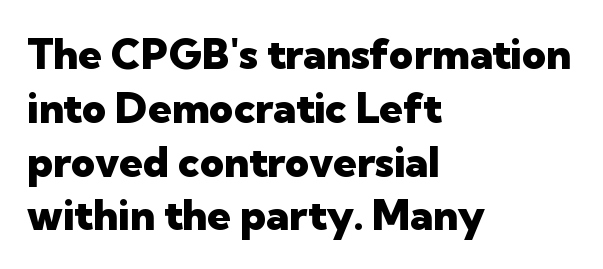
The paragraph has a hard left edge and a soft right edge. Character widths vary here, with narrow letters taking less room than wide ones. The type family on display is of the sans-serif kind. In terms of leading, this rendering sits right in the middle.
